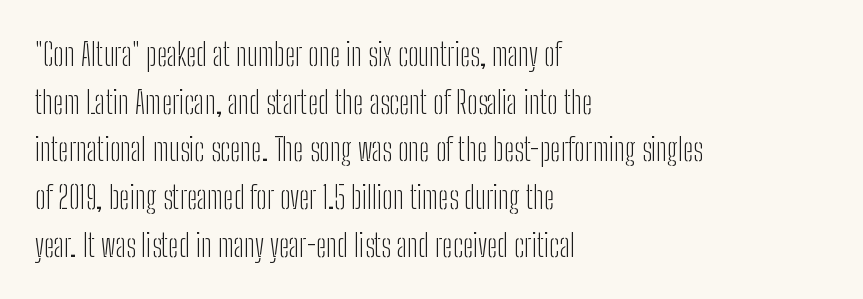
{"serif": "no", "italic": "no", "bold": "no", "weight": "light", "width": "condensed", "stroke_contrast": "low", "x_height": "medium", "monospaced": "no", "underline": "no", "align": "left", "line_spacing": "normal", "line_spacing_ratio": 1.54, "letter_spacing": "normal", "letter_spacing_em": 0.0, "glyph_px": 31}
